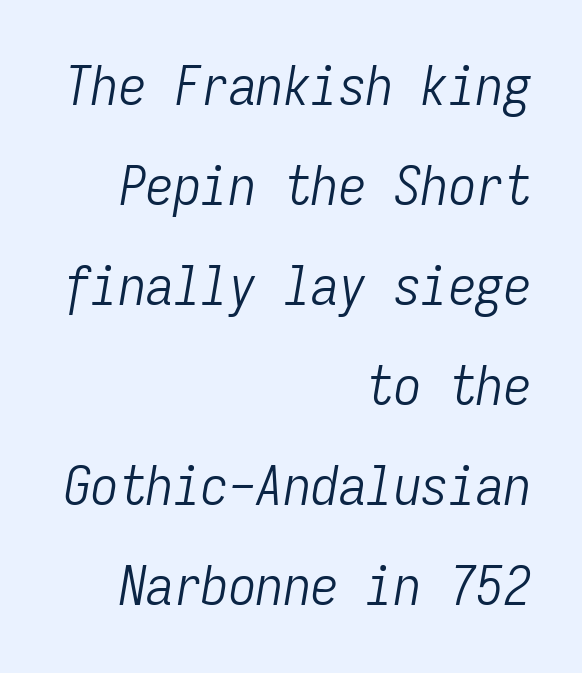
Casual observation: everything's shoved over to the right. Looks like terminal output: every glyph gets an equal slot. Tracking here is standard; glyphs follow each other at the usual distance. This is oblique type, the kind used for emphasis or titles.
